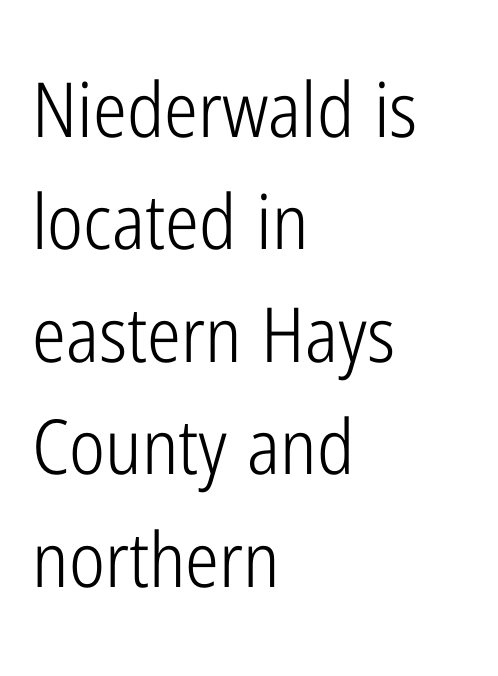
{"serif": "no", "italic": "no", "bold": "no", "weight": "light", "width": "condensed", "stroke_contrast": "low", "x_height": "medium", "monospaced": "no", "underline": "no", "align": "left", "line_spacing": "normal", "line_spacing_ratio": 1.48, "letter_spacing": "normal", "letter_spacing_em": 0.0, "glyph_px": 76}
